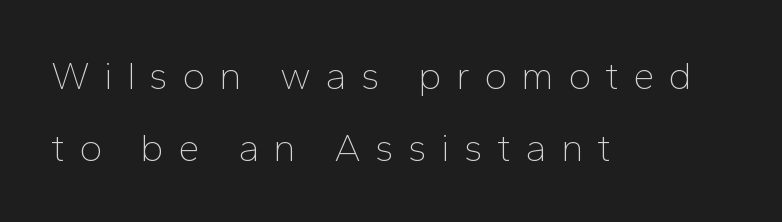
Words appear elongated and porous because spacing is wide. The specimen reads as upright at a glance. The space directly below the letters is spotless. Looks like regular typesetting: each glyph gets only the width it needs. You can tell from the bare stems that sans-serif type was used.
